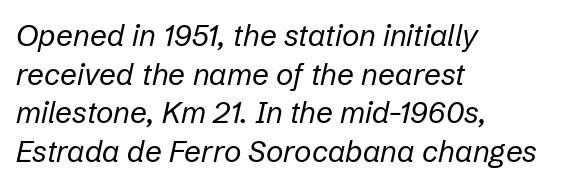
The image shows 30 px regular-weight type, italic (leaning right); set left-aligned, normal line spacing (1.29x), normal letter spacing, not underlined; low stroke contrast and a medium x-height.
